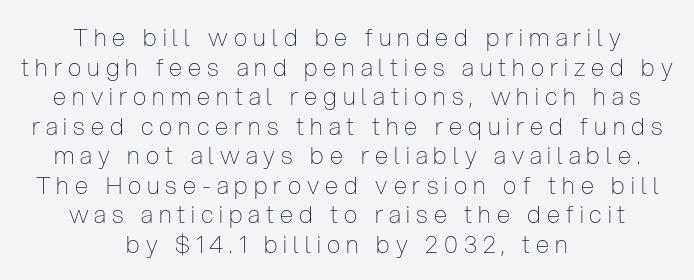
The image shows 24 px text type, upright; set centered, line spacing 1.23x, unusually wide letter spacing (+0.25 em), not underlined.
